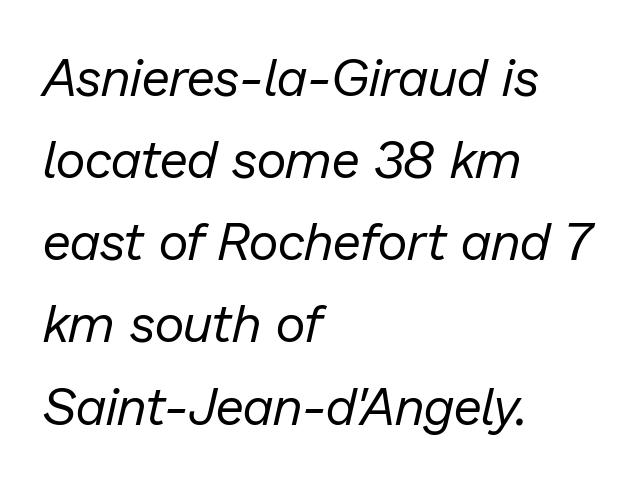
{"italic": "yes", "lean": "right", "slant_degrees": 13, "bold": "no", "weight": "regular", "width": "normal", "stroke_contrast": "low", "x_height": "medium", "monospaced": "no", "underline": "no", "align": "left", "line_spacing": "normal", "line_spacing_ratio": 1.58, "letter_spacing": "normal", "letter_spacing_em": 0.0, "glyph_px": 52}
